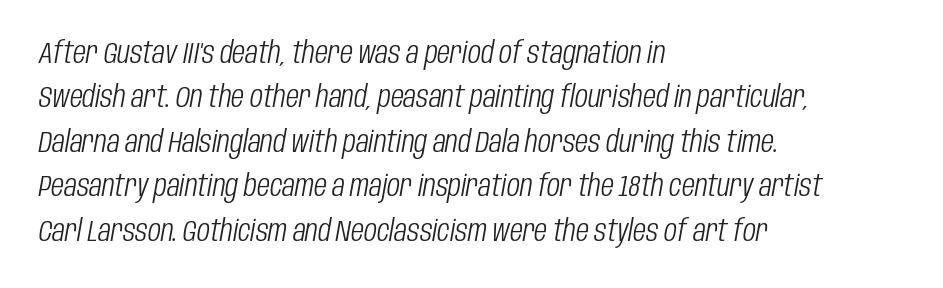
{"italic": "yes", "lean": "right", "slant_degrees": 10, "bold": "no", "weight": "light", "width": "condensed", "stroke_contrast": "low", "x_height": "large", "monospaced": "no", "underline": "no", "align": "left", "line_spacing": "normal", "line_spacing_ratio": 1.48, "letter_spacing": "normal", "letter_spacing_em": 0.0, "glyph_px": 30}
